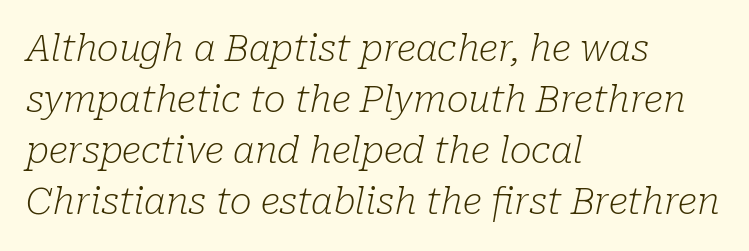
There's an unmistakable incline to the writing here. The lines in this sample share a left origin and differ only in where they stop. Stroke thickness stays within the range of a standard reading face or lighter. Serif or sans? Serif — the stroke terminals have little feet. Here the designer chose a conventional face with non-uniform glyph widths. A clean baseline with only descenders dipping below it.
